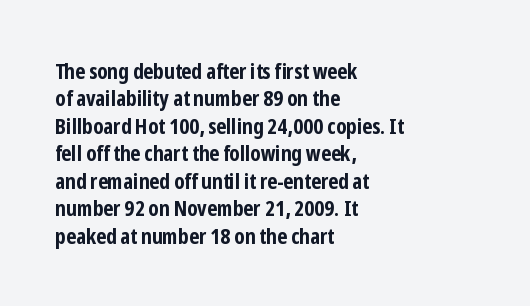
The image shows 22 px bold type, upright; set left-aligned, normal line spacing (1.25x), normal letter spacing, not underlined.
